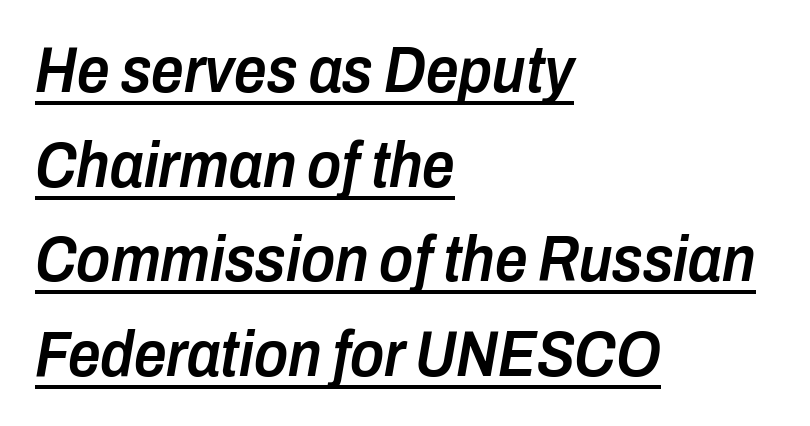
The space between consecutive lines is moderate. Observe the ordinary spacing: letters are neighbours, not strangers. A typesetter would call this proportional, since set widths differ per character. Which margin do the lines hug? The left one — the right edge is uneven. Slightly chunky letters — semibold, I'd say, not full bold. Somebody hit Ctrl+U on this one — the words are underlined.
